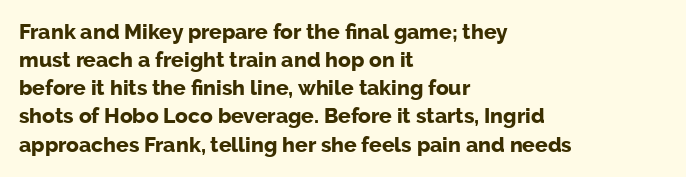
The image shows 21 px bold type, upright; set left-aligned, normal line spacing (1.34x), normal letter spacing, not underlined.
